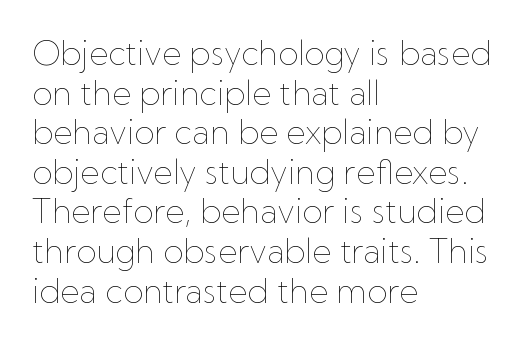
{"italic": "no", "bold": "no", "weight": "thin", "width": "normal", "stroke_contrast": "low", "x_height": "medium", "monospaced": "no", "underline": "no", "align": "left", "line_spacing_ratio": 1.2, "letter_spacing": "normal", "letter_spacing_em": 0.0, "glyph_px": 33}
